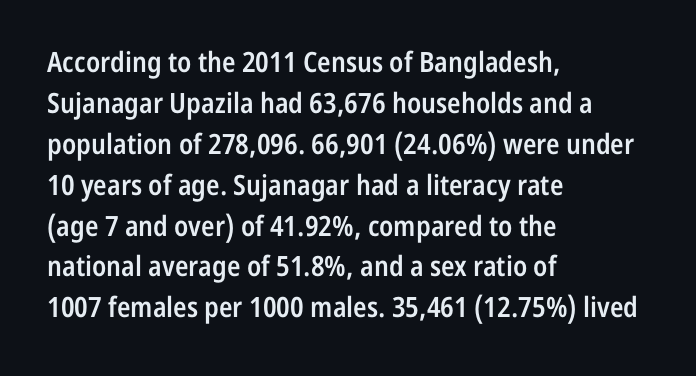
The passage shown stacks its lines at a standard gap. These lines are rendered in a variable-pitch font. Only glyphs here, with clear space below each row. Every row of glyphs begins at an identical x-position on the left. No italicization has been applied; the sample stays upright. This is the in-between weight designers call semibold or demi.
